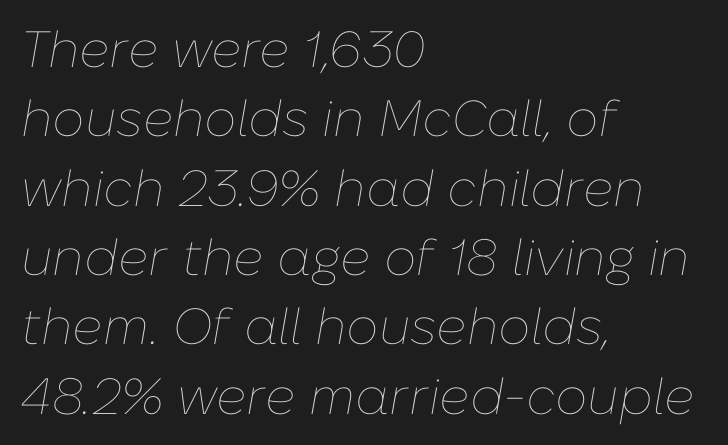
The image shows 51 px thin type, italic (leaning right); set left-aligned, normal line spacing (1.36x), normal letter spacing, not underlined; low stroke contrast and a medium x-height.
